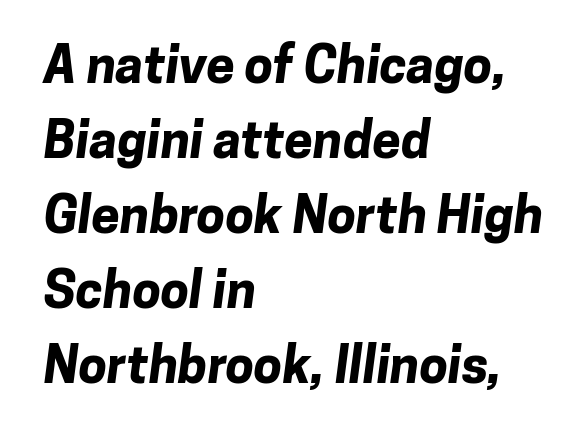
{"serif": "no", "bold": "yes", "weight": "bold", "width": "normal", "stroke_contrast": "low", "x_height": "medium", "monospaced": "no", "underline": "no", "align": "left", "line_spacing": "normal", "line_spacing_ratio": 1.47, "letter_spacing": "normal", "letter_spacing_em": 0.0, "glyph_px": 51}
